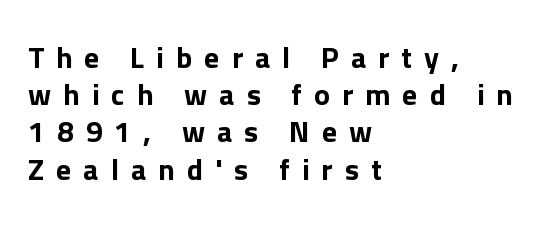
{"serif": "no", "italic": "no", "width": "normal", "stroke_contrast": "low", "x_height": "medium", "monospaced": "no", "underline": "no", "align": "left", "line_spacing_ratio": 1.24, "letter_spacing": "wide", "letter_spacing_em": 0.4, "glyph_px": 30}
